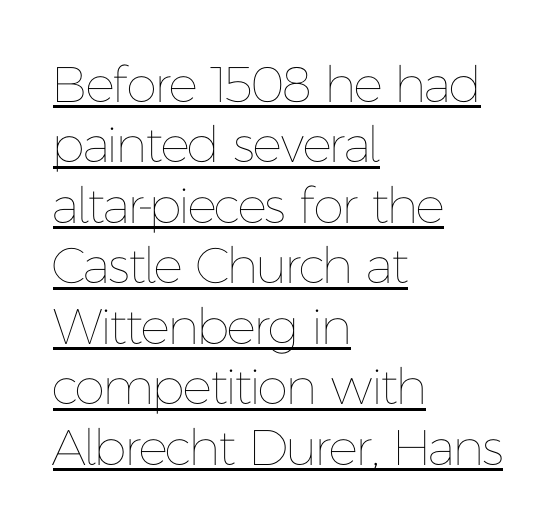
Q: Is the text bold? A: No.
Q: Is the text italic (slanted)? A: No, it is upright.
Q: Is the text underlined? A: Yes.
Q: How is the paragraph aligned? A: Left-aligned.
Q: Is the spacing between letters normal or unusually wide? A: Normal.
Q: Width (condensed, normal, or wide)? A: Normal.
Q: Stroke contrast? A: Low.
Q: x-height? A: Medium.
Q: Monospaced? A: No.
